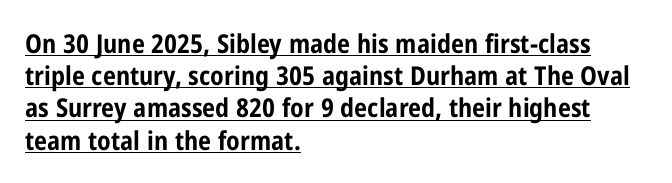
{"italic": "no", "bold": "yes", "underline": "yes", "align": "left", "line_spacing_ratio": 1.24, "letter_spacing": "normal", "letter_spacing_em": 0.0, "glyph_px": 26}
